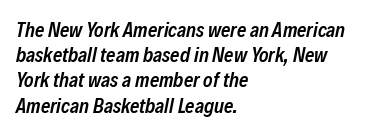
{"italic": "yes", "lean": "right", "slant_degrees": 12, "bold": "semi", "underline": "no", "align": "left", "line_spacing": "normal", "line_spacing_ratio": 1.26, "letter_spacing": "normal", "letter_spacing_em": 0.0, "glyph_px": 20}
